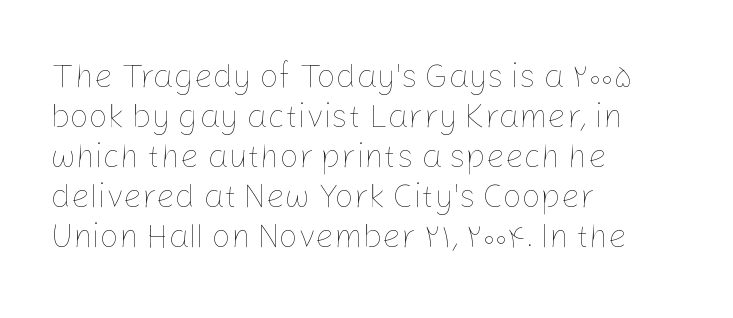
The image shows 33 px thin type, upright; set left-aligned, line spacing 1.21x, normal letter spacing, not underlined; low stroke contrast and a medium x-height.
